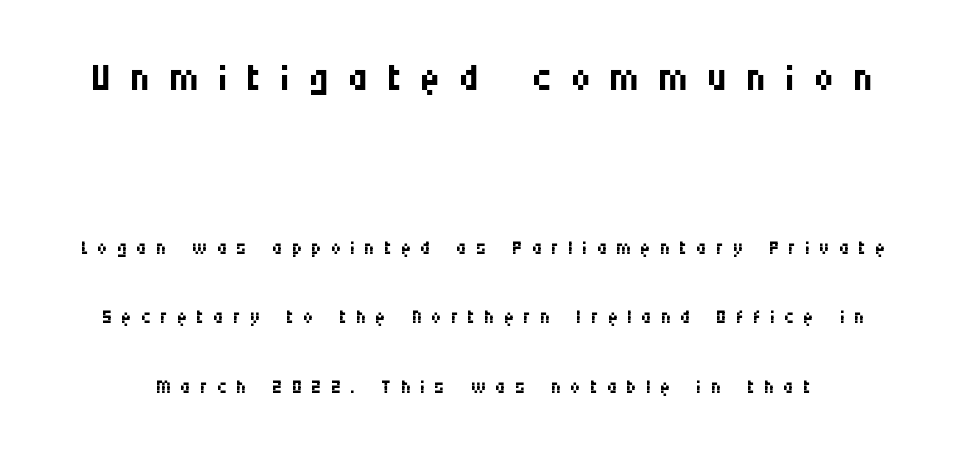
The image shows 56 px regular-weight, condensed sans-serif type, upright; set loose line spacing (2.48x), unusually wide letter spacing (+0.33 em), not underlined; the first (top) block is 2.0x larger; medium stroke contrast and a large x-height.
